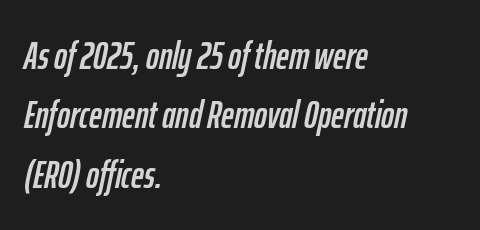
Q: Is the text italic (slanted)? A: Yes, it leans right by about 12 degrees.
Q: Is the text underlined? A: No.
Q: How is the paragraph aligned? A: Left-aligned.
Q: Is the spacing between letters normal or unusually wide? A: Normal.
Q: Is the spacing between lines tight, normal or loose? A: Normal.
Q: Width (condensed, normal, or wide)? A: Condensed.
Q: Stroke contrast? A: Low.
Q: x-height? A: Medium.
Q: Monospaced? A: No.
